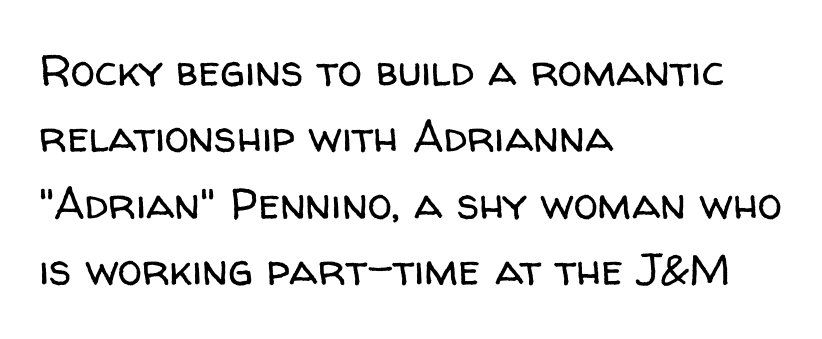
The image shows 44 px regular-weight sans-serif type, upright; set left-aligned, normal line spacing (1.51x), normal letter spacing, not underlined; low stroke contrast and a medium x-height.
